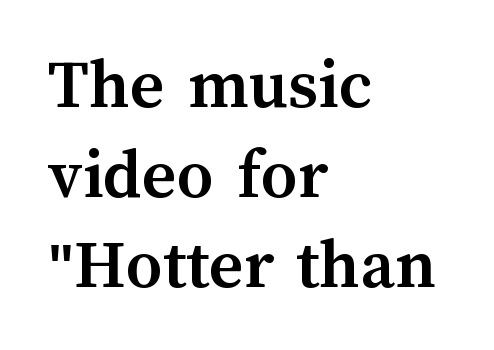
Descender tails drop into unmarked territory. The line texture is even and compact thanks to regular tracking. These lines stack with their left ends in a neat column. This sample has the flowing, uneven cadence of proportional lettering. How heavy is the stroke? Heavy — this is a bold. The letters stand straight up with perfectly vertical stems.
